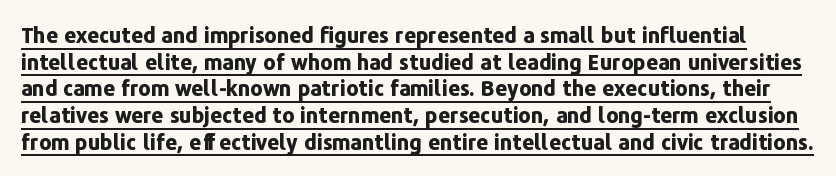
The image shows 21 px bold type, upright; set normal line spacing (1.27x), normal letter spacing, underlined.
